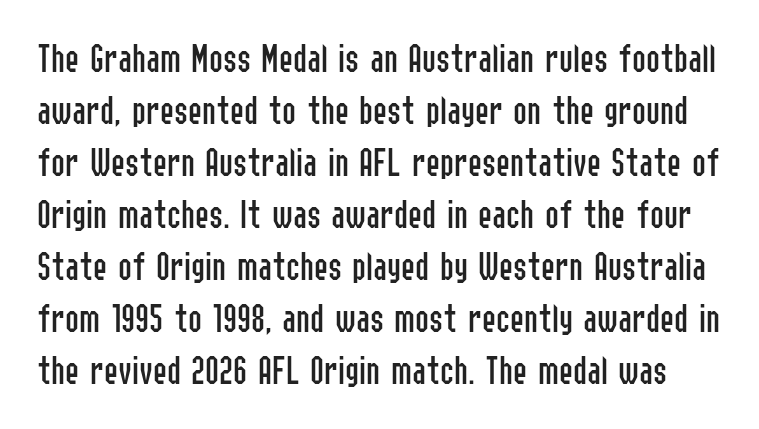
Note the varied advance widths — an 'i' is clearly narrower than an 'm'. Beneath every word, the page is bare. The weight would be labelled regular, book, light, or lighter still. Letter spacing: default. Posture: straight, roman, zero tilt.
